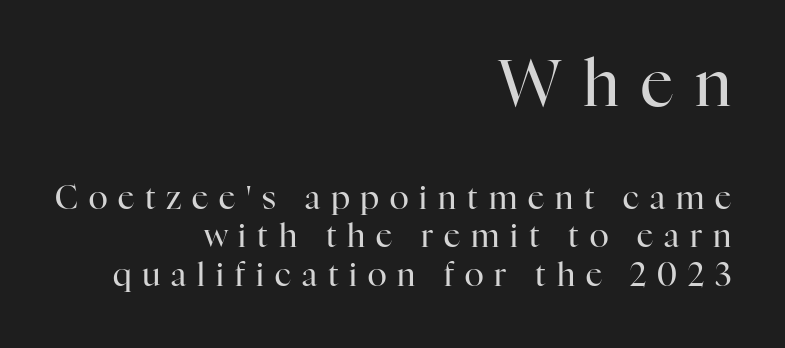
{"serif": "yes", "italic": "no", "bold": "no", "weight": "regular", "width": "normal", "stroke_contrast": "high", "x_height": "medium", "monospaced": "no", "underline": "no", "align": "right", "line_spacing_ratio": 1.21, "letter_spacing": "wide", "letter_spacing_em": 0.34, "larger_block": "first", "size_ratio": 2.0, "glyph_px": 64}
